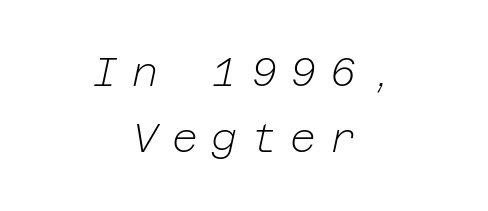
A typesetter would call this leading conventional body-copy spacing. Underlining? Definitely not there. In terms of letterspacing, this is a distinctly airy, spread setting. The font sits on the lighter half of the weight spectrum, regular included. Compared with ordinary roman type, these characters are visibly tilted. Visually the block forms a symmetrical silhouette, jagged on both flanks.
